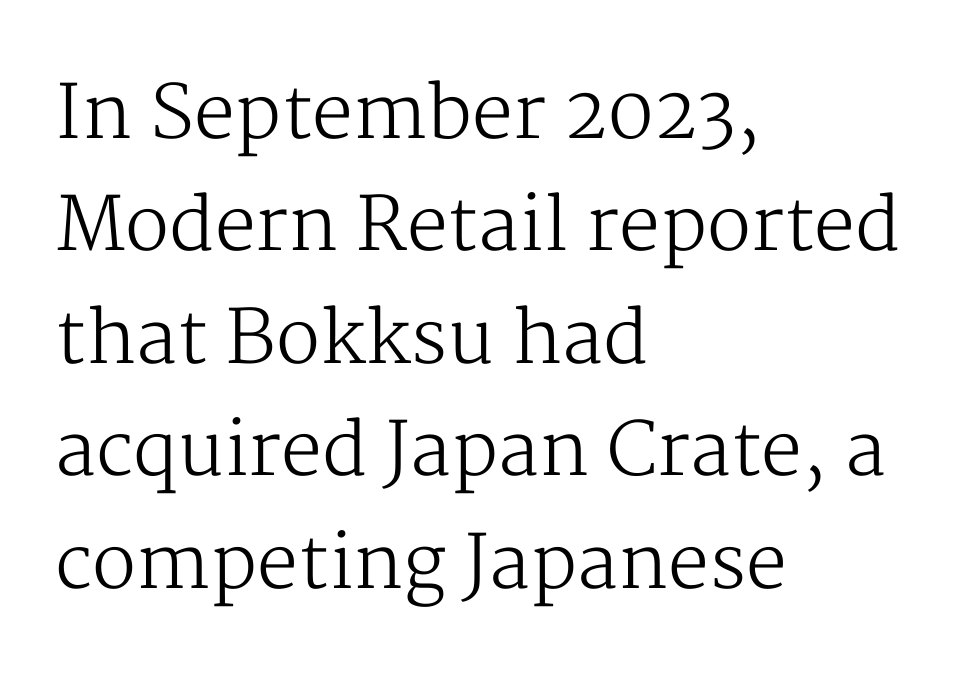
Q: Is the text bold? A: No.
Q: Is the text italic (slanted)? A: No, it is upright.
Q: Is the typeface a serif or a sans-serif typeface? A: Serif.
Q: Is the text underlined? A: No.
Q: How is the paragraph aligned? A: Left-aligned.
Q: Is the spacing between letters normal or unusually wide? A: Normal.
Q: Is the spacing between lines tight, normal or loose? A: Normal.
Q: Width (condensed, normal, or wide)? A: Normal.
Q: Stroke contrast? A: Medium.
Q: x-height? A: Medium.
Q: Monospaced? A: No.
